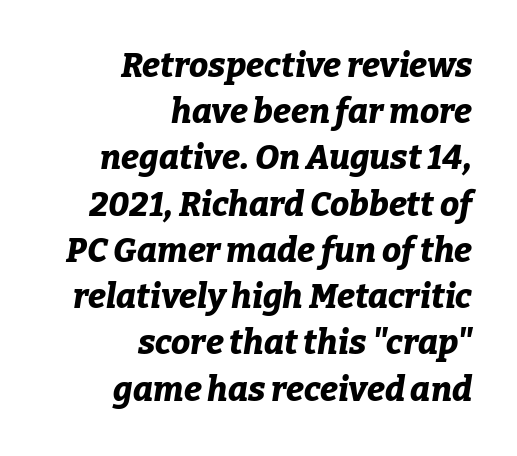
Q: Is the text bold? A: Yes.
Q: Is the text italic (slanted)? A: Yes, it leans right by about 9 degrees.
Q: Is the text underlined? A: No.
Q: How is the paragraph aligned? A: Right-aligned.
Q: Is the spacing between letters normal or unusually wide? A: Normal.
Q: Is the spacing between lines tight, normal or loose? A: Normal.
Q: Width (condensed, normal, or wide)? A: Normal.
Q: Stroke contrast? A: Low.
Q: x-height? A: Medium.
Q: Monospaced? A: No.
